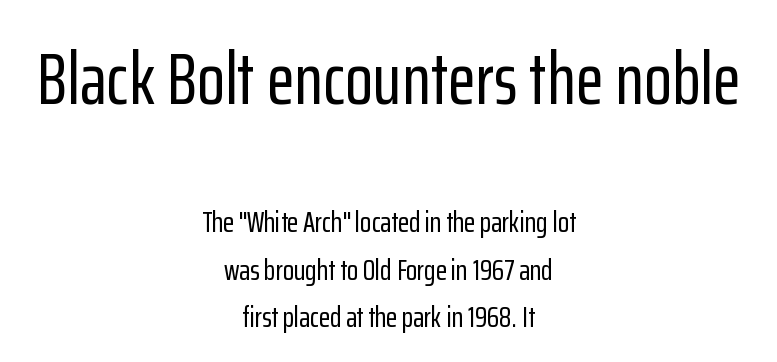
Q: Is the text italic (slanted)? A: No, it is upright.
Q: Is the typeface a serif or a sans-serif typeface? A: Sans-serif.
Q: Is the text underlined? A: No.
Q: How is the paragraph aligned? A: Centered.
Q: Is the spacing between letters normal or unusually wide? A: Normal.
Q: Is the spacing between lines tight, normal or loose? A: Normal.
Q: Which block of text is set in a larger size, the first (top) or the second (bottom)? A: The first (top) one.
Q: Width (condensed, normal, or wide)? A: Condensed.
Q: Stroke contrast? A: Low.
Q: x-height? A: Medium.
Q: Monospaced? A: No.
